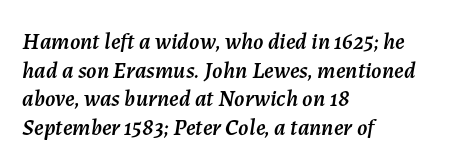
Q: Is the text italic (slanted)? A: Yes, it leans right by about 7 degrees.
Q: Is the text underlined? A: No.
Q: How is the paragraph aligned? A: Left-aligned.
Q: Is the spacing between letters normal or unusually wide? A: Normal.
Q: Is the spacing between lines tight, normal or loose? A: Normal.
